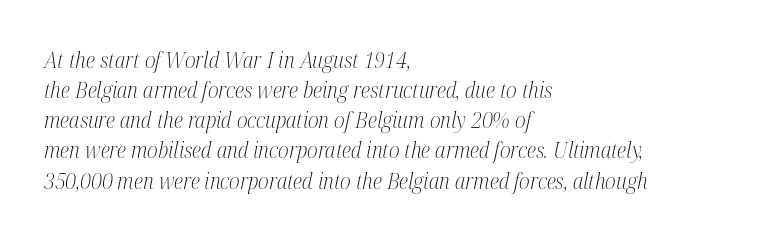
The image shows 22 px text type, italic (leaning right); set left-aligned, normal line spacing (1.37x), normal letter spacing, not underlined.
